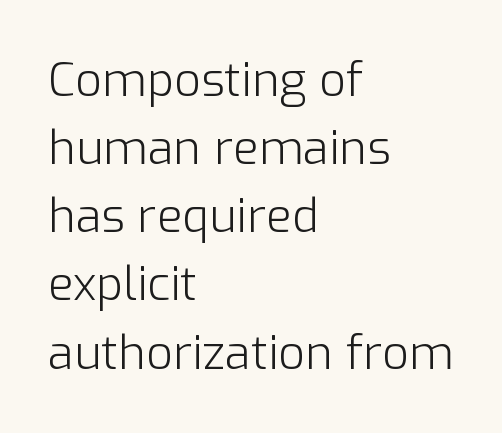
Looks like regular typesetting: each glyph gets only the width it needs. Successive baselines arrive at the customary interval. The passage shown is not bold in any degree. The compositor pushed each line to the left boundary.
